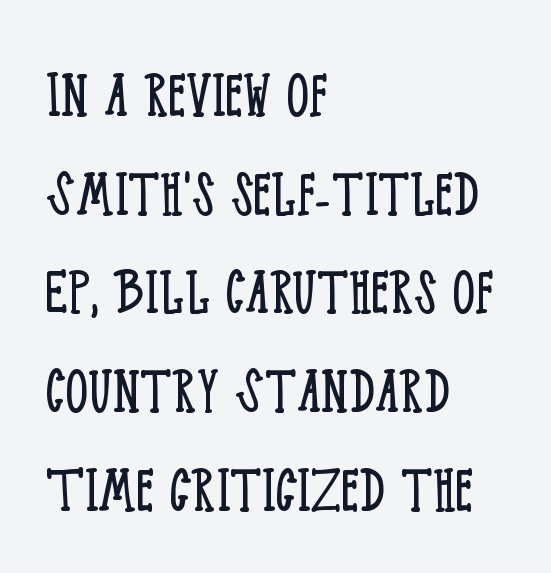
{"serif": "yes", "italic": "no", "bold": "no", "weight": "light", "width": "condensed", "stroke_contrast": "low", "x_height": "large", "monospaced": "no", "underline": "no", "align": "left", "line_spacing": "normal", "line_spacing_ratio": 1.39, "letter_spacing": "normal", "letter_spacing_em": 0.0, "glyph_px": 71}
